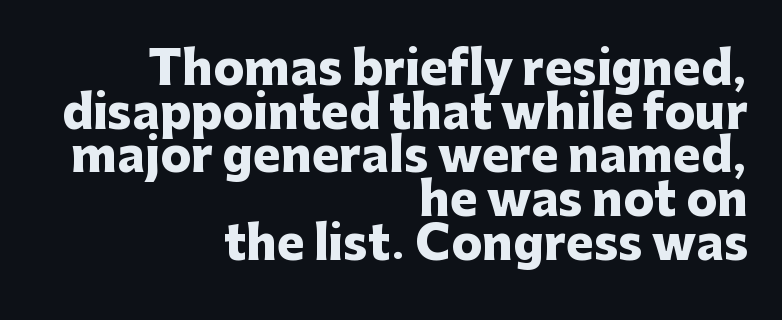
A student would call this right alignment; a typographer would say flush right, rag left. The lettering stays uniformly vertical, giving the passage a roman look. Anything drawn beneath the words? Only blank space. Letterform terminals end flat and unadorned throughout the passage. Character widths vary here, with narrow letters taking less room than wide ones. Weight: bold.
